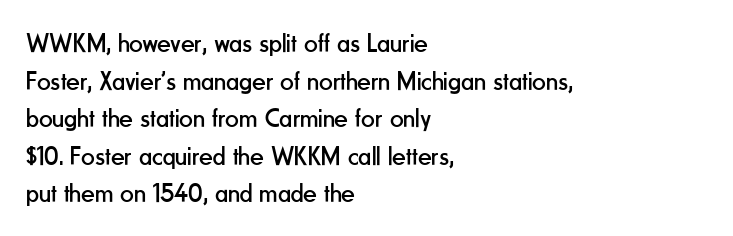
Notice how the stems are strictly vertical — no italics here. A bare baseline throughout the passage. Inter-character spacing is left at the font's built-in metrics. Vertical spacing — default. The ragged edge is on the right, which tells us the setting is flush left. The font sits on the lighter half of the weight spectrum, regular included.
